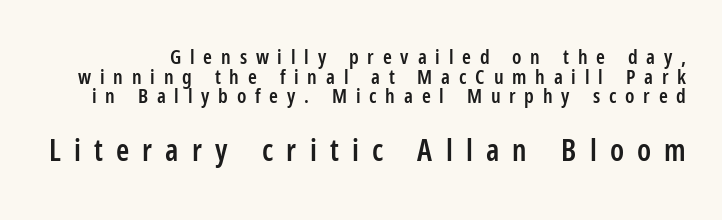
Q: Is the text bold? A: Semi-bold.
Q: Is the text italic (slanted)? A: No, it is upright.
Q: Is the typeface a serif or a sans-serif typeface? A: Sans-serif.
Q: Is the text underlined? A: No.
Q: Is the spacing between letters normal or unusually wide? A: Unusually wide.
Q: Is the spacing between lines tight, normal or loose? A: Tight.
Q: Which block of text is set in a larger size, the first (top) or the second (bottom)? A: The second (bottom) one.
Q: Width (condensed, normal, or wide)? A: Condensed.
Q: Stroke contrast? A: Low.
Q: x-height? A: Medium.
Q: Monospaced? A: No.
